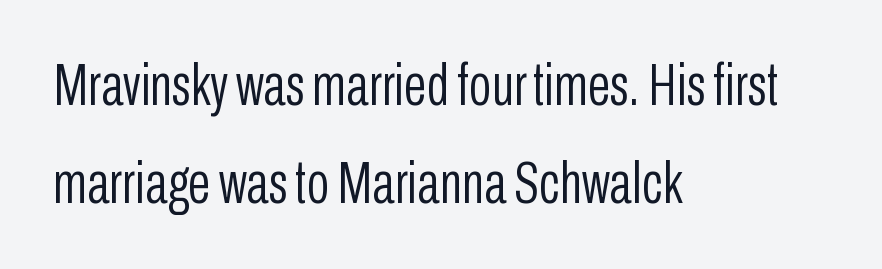
Q: Is the text bold? A: No.
Q: Is the text italic (slanted)? A: No, it is upright.
Q: Is the typeface a serif or a sans-serif typeface? A: Sans-serif.
Q: Is the text underlined? A: No.
Q: How is the paragraph aligned? A: Left-aligned.
Q: Is the spacing between letters normal or unusually wide? A: Normal.
Q: Is the spacing between lines tight, normal or loose? A: Normal.
Q: Width (condensed, normal, or wide)? A: Condensed.
Q: Stroke contrast? A: Low.
Q: x-height? A: Medium.
Q: Monospaced? A: No.
